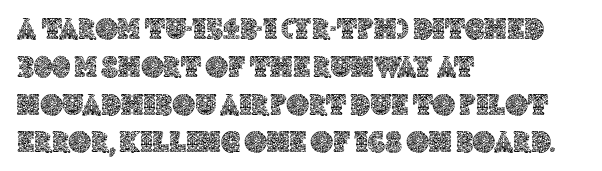
The gaps between neighbouring characters are ordinary and unremarkable. The lettering holds an erect, upright posture throughout. The paragraph shown leans on its left margin. Bare-footed words on every line.
